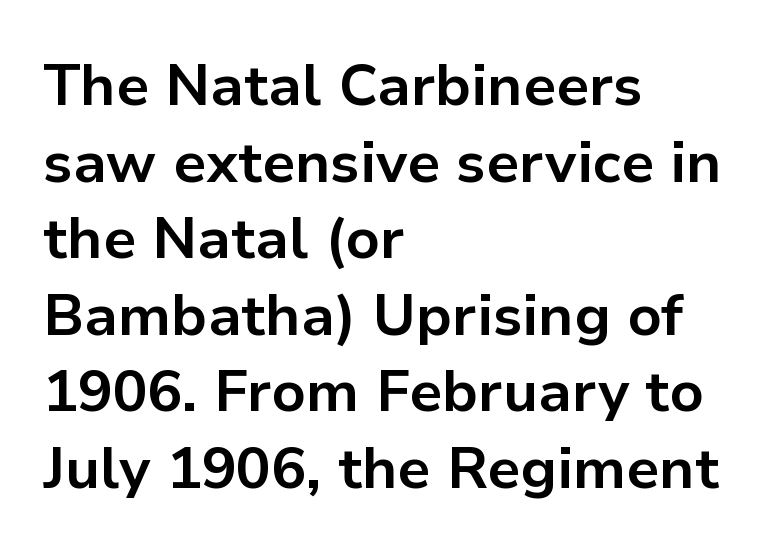
Q: Is the text bold? A: Yes.
Q: Is the text italic (slanted)? A: No, it is upright.
Q: Is the typeface a serif or a sans-serif typeface? A: Sans-serif.
Q: Is the text underlined? A: No.
Q: How is the paragraph aligned? A: Left-aligned.
Q: Is the spacing between letters normal or unusually wide? A: Normal.
Q: Is the spacing between lines tight, normal or loose? A: Normal.
Q: Width (condensed, normal, or wide)? A: Normal.
Q: Stroke contrast? A: Low.
Q: x-height? A: Medium.
Q: Monospaced? A: No.
